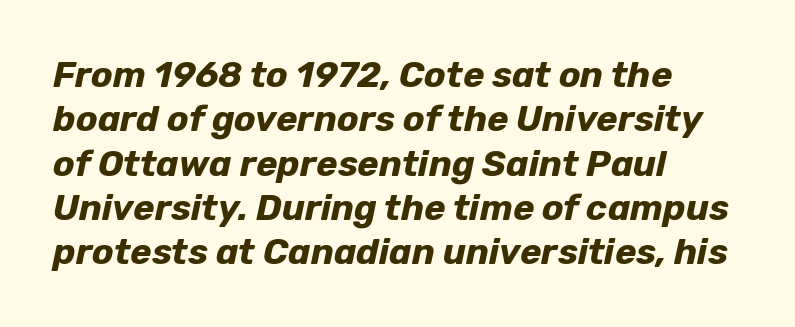
You could not count columns in this text — the font is proportionally spaced. Here the glyphs are tracked normally, forming tight word shapes. The strip under each line holds only bare page. Typesetter's note: full bold, strokes at maximum text heaviness. Teacher's note: observe the even left margin — that is flush-left alignment.
